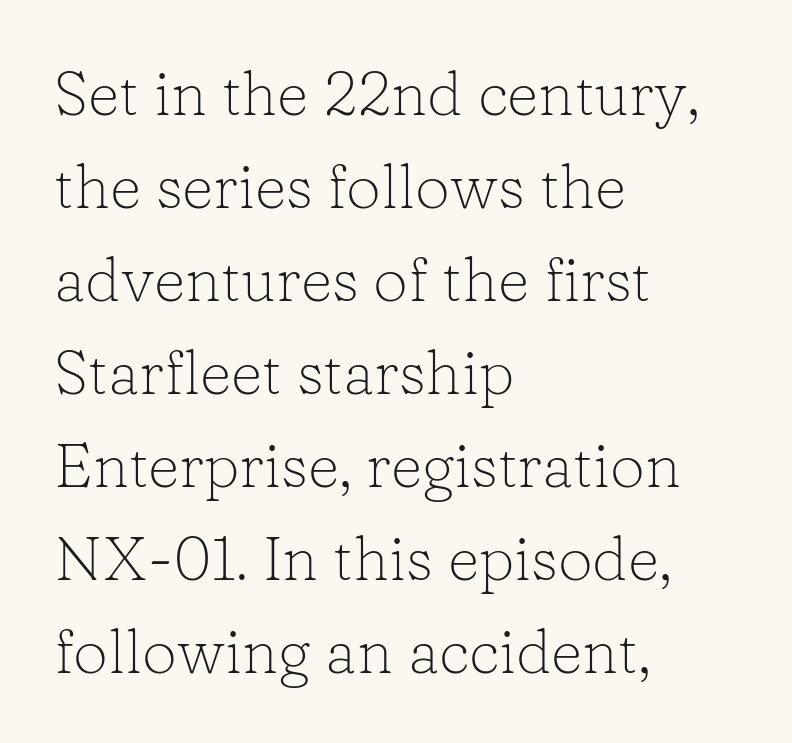
{"serif": "yes", "italic": "no", "bold": "no", "weight": "light", "width": "normal", "stroke_contrast": "low", "x_height": "medium", "monospaced": "no", "underline": "no", "align": "left", "line_spacing": "normal", "line_spacing_ratio": 1.5, "letter_spacing": "normal", "letter_spacing_em": 0.0, "glyph_px": 62}
